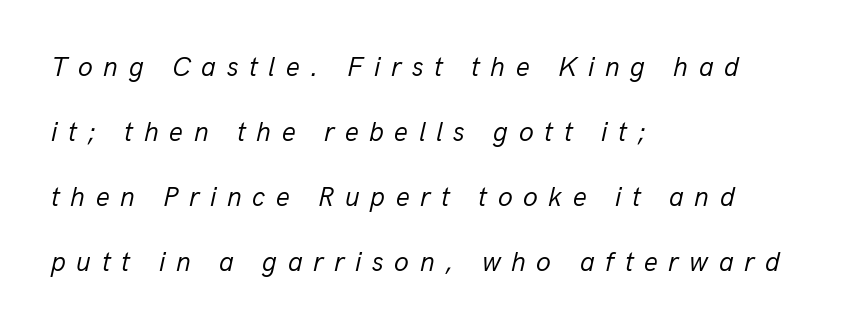
{"italic": "yes", "lean": "right", "slant_degrees": 13, "bold": "no", "underline": "no", "align": "left", "line_spacing": "loose", "line_spacing_ratio": 2.41, "letter_spacing": "wide", "letter_spacing_em": 0.39, "glyph_px": 27}
